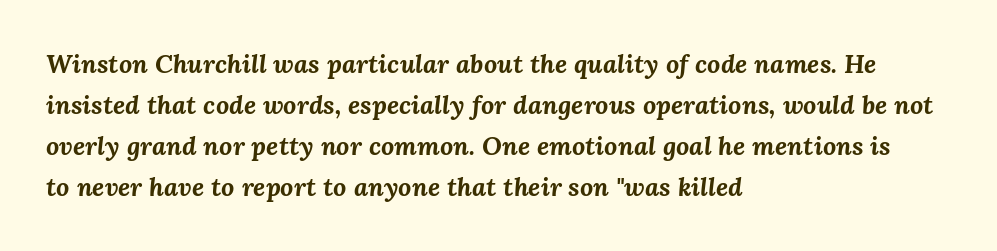
The image shows 26 px bold type, italic (leaning right); set left-aligned, normal line spacing (1.58x), normal letter spacing, not underlined.
